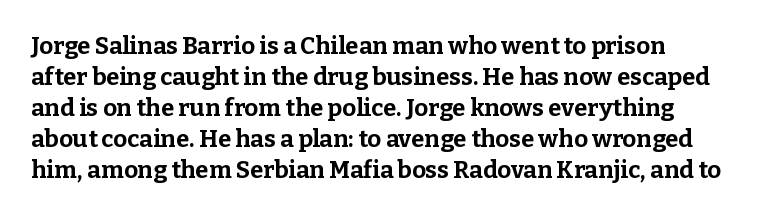
{"italic": "no", "bold": "yes", "underline": "no", "align": "left", "line_spacing": "normal", "line_spacing_ratio": 1.29, "letter_spacing": "normal", "letter_spacing_em": 0.0, "glyph_px": 24}
